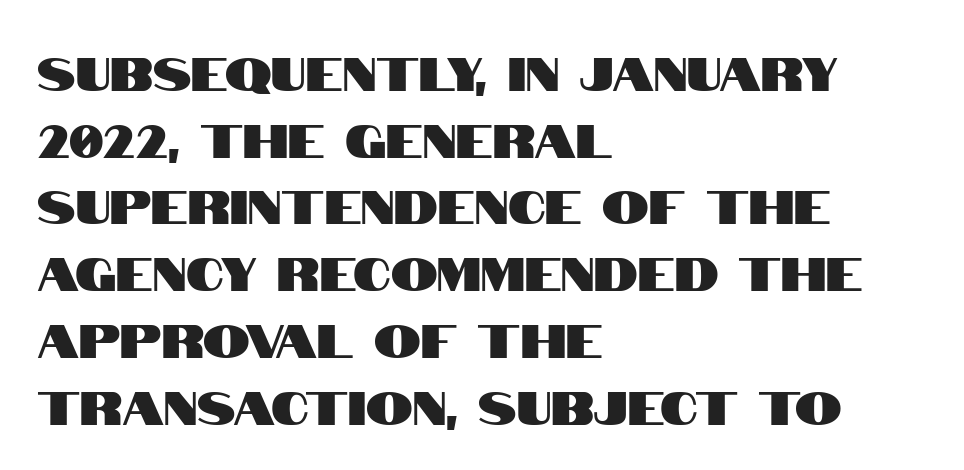
The image shows 47 px condensed sans-serif type, upright; set left-aligned, normal line spacing (1.42x), normal letter spacing, not underlined; high stroke contrast and a large x-height.
